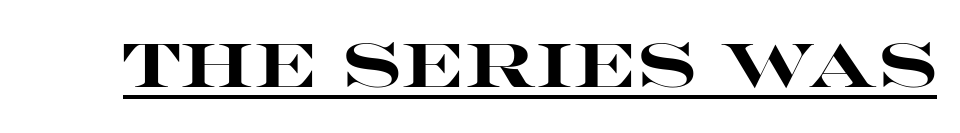
The image shows 61 px heavy, wide type, upright; set normal letter spacing, underlined; high stroke contrast and a large x-height.
